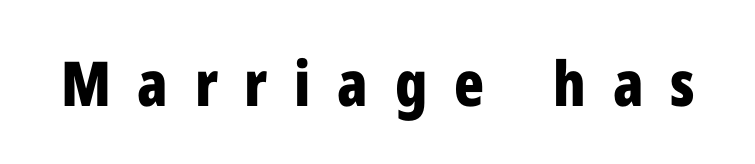
The image shows 62 px bold, condensed sans-serif type, upright; set unusually wide letter spacing (+0.43 em), not underlined; low stroke contrast and a medium x-height.
